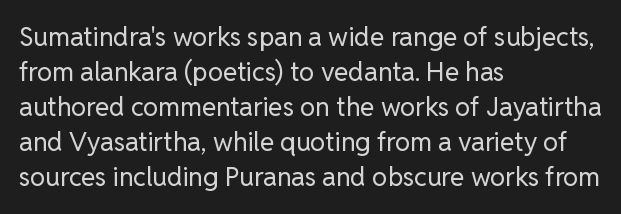
{"italic": "no", "bold": "no", "underline": "no", "align": "left", "line_spacing": "normal", "line_spacing_ratio": 1.35, "letter_spacing": "normal", "letter_spacing_em": 0.0, "glyph_px": 26}
